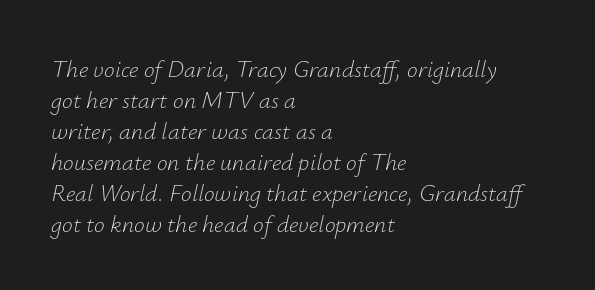
Quick note: interline space is typical. The tracking reads as untouched default to a designer's eye. Words float on clear page, feet unadorned. Looking at the ascenders, they clearly lean.
